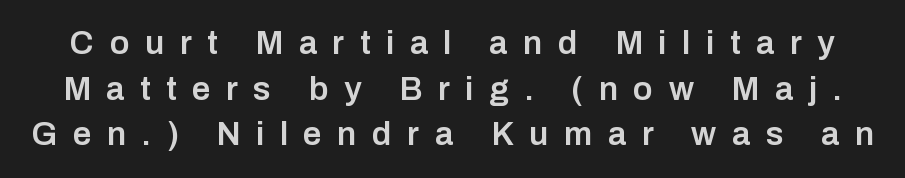
The image shows 33 px semibold sans-serif type, upright; set normal line spacing (1.38x), unusually wide letter spacing (+0.47 em), not underlined; low stroke contrast and a medium x-height.
